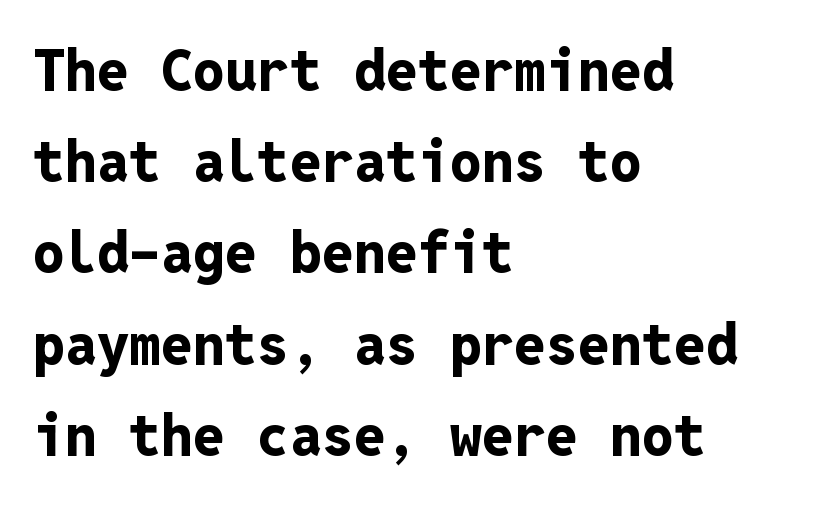
Q: Is the text bold? A: Yes.
Q: Is the text italic (slanted)? A: No, it is upright.
Q: Is the typeface a serif or a sans-serif typeface? A: Sans-serif.
Q: Is the text underlined? A: No.
Q: How is the paragraph aligned? A: Left-aligned.
Q: Is the spacing between letters normal or unusually wide? A: Normal.
Q: Is the spacing between lines tight, normal or loose? A: Normal.
Q: Width (condensed, normal, or wide)? A: Normal.
Q: Stroke contrast? A: Low.
Q: x-height? A: Medium.
Q: Monospaced? A: Yes.
